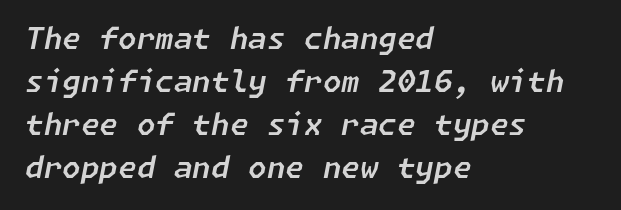
{"italic": "yes", "lean": "right", "slant_degrees": 11, "width": "normal", "stroke_contrast": "low", "x_height": "medium", "underline": "no", "align": "left", "line_spacing": "normal", "line_spacing_ratio": 1.43, "letter_spacing": "normal", "letter_spacing_em": 0.0, "glyph_px": 30}
